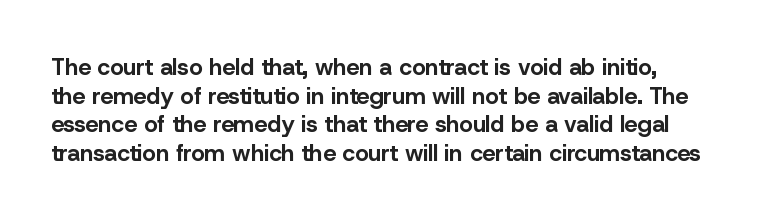
The image shows 23 px bold type, upright; set left-aligned, normal line spacing (1.25x), normal letter spacing, not underlined.
